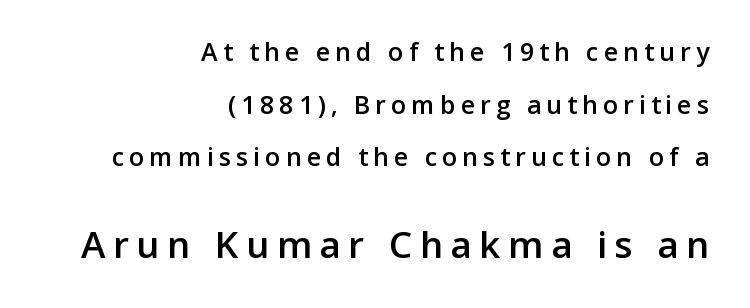
{"serif": "no", "italic": "no", "bold": "semi", "weight": "semibold", "width": "normal", "stroke_contrast": "low", "x_height": "medium", "monospaced": "no", "underline": "no", "align": "right", "line_spacing": "loose", "line_spacing_ratio": 2.11, "letter_spacing": "wide", "letter_spacing_em": 0.2, "larger_block": "second", "size_ratio": 1.48, "glyph_px": 37}
